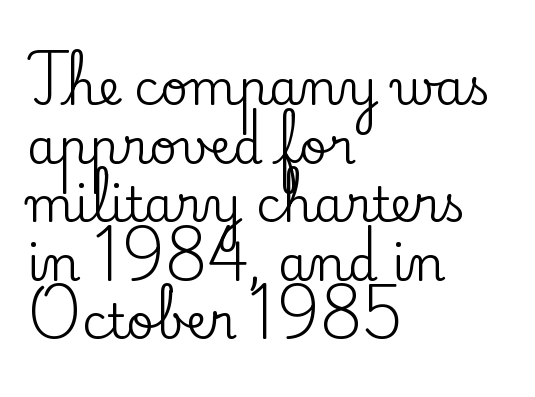
Check under the words: just untouched page. Tracking here is standard; glyphs follow each other at the usual distance. These lines are set flush left with a ragged right edge. Examine the stroke ends and you'll spot serifs. Proportional: the letters do not fall into vertical columns.
